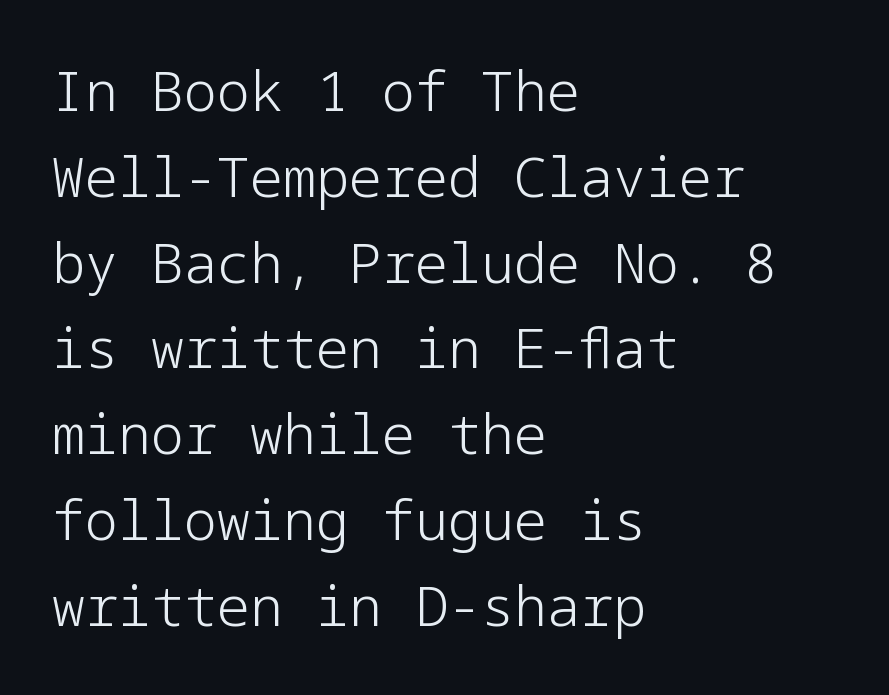
Q: Is the text bold? A: No.
Q: Is the text italic (slanted)? A: No, it is upright.
Q: Is the typeface a serif or a sans-serif typeface? A: Sans-serif.
Q: Is the text underlined? A: No.
Q: How is the paragraph aligned? A: Left-aligned.
Q: Is the spacing between letters normal or unusually wide? A: Normal.
Q: Is the spacing between lines tight, normal or loose? A: Normal.
Q: Width (condensed, normal, or wide)? A: Normal.
Q: Stroke contrast? A: Low.
Q: x-height? A: Medium.
